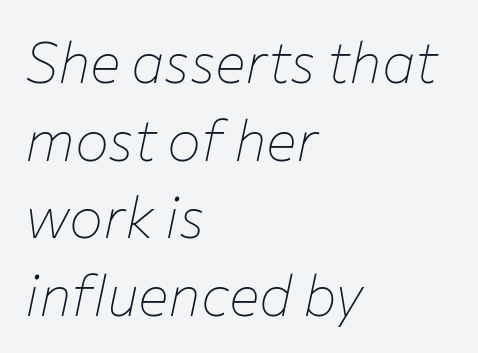
Q: Is the text bold? A: No.
Q: Is the text italic (slanted)? A: Yes, it leans right by about 12 degrees.
Q: Is the text underlined? A: No.
Q: How is the paragraph aligned? A: Left-aligned.
Q: Is the spacing between letters normal or unusually wide? A: Normal.
Q: Is the spacing between lines tight, normal or loose? A: Normal.
Q: Width (condensed, normal, or wide)? A: Normal.
Q: Stroke contrast? A: Low.
Q: x-height? A: Medium.
Q: Monospaced? A: No.
